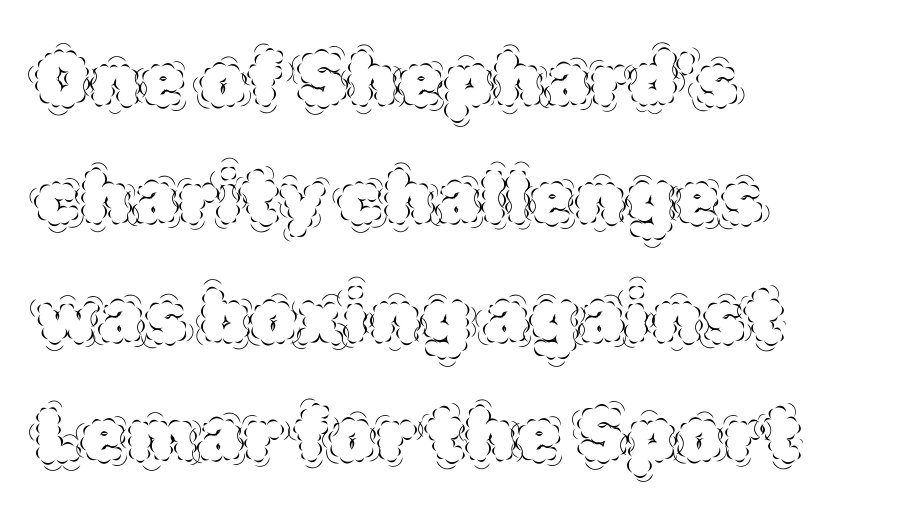
{"italic": "no", "bold": "no", "weight": "thin", "width": "normal", "x_height": "large", "monospaced": "no", "underline": "no", "align": "left", "line_spacing": "normal", "line_spacing_ratio": 1.6, "letter_spacing": "normal", "letter_spacing_em": 0.0, "glyph_px": 74}
